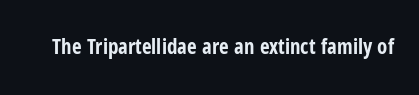
The letterforms sit shoulder to shoulder at normal distance. These lines were composed using upright roman letters. Check the space under the baseline: it is left empty. The sample has been set heavy, in full bold.
